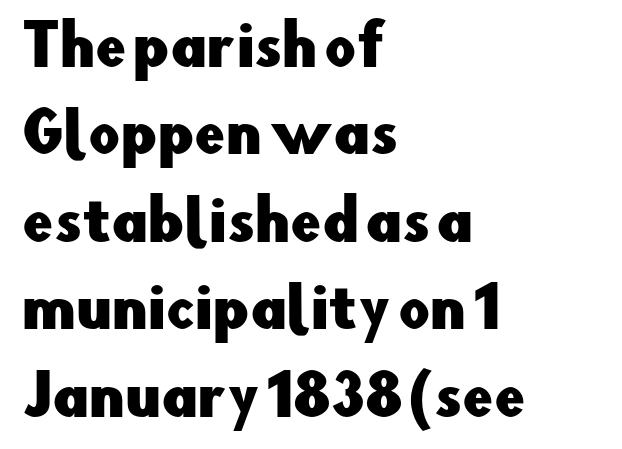
The rag falls on the right side of this text block. This sample uses an upright cut, with every glyph sitting square on the baseline. Summary of vertical rhythm: regular, with standard interline spacing. What stands out about the letter spacing? Nothing — it is the standard amount. Note the varied advance widths — an 'i' is clearly narrower than an 'm'.
